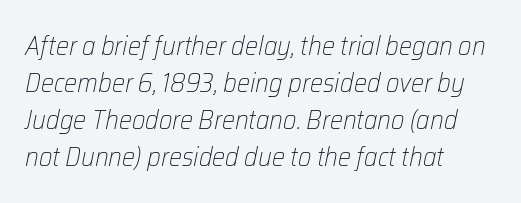
The image shows 26 px text type, italic (leaning right); set left-aligned, normal line spacing (1.42x), normal letter spacing, not underlined.
